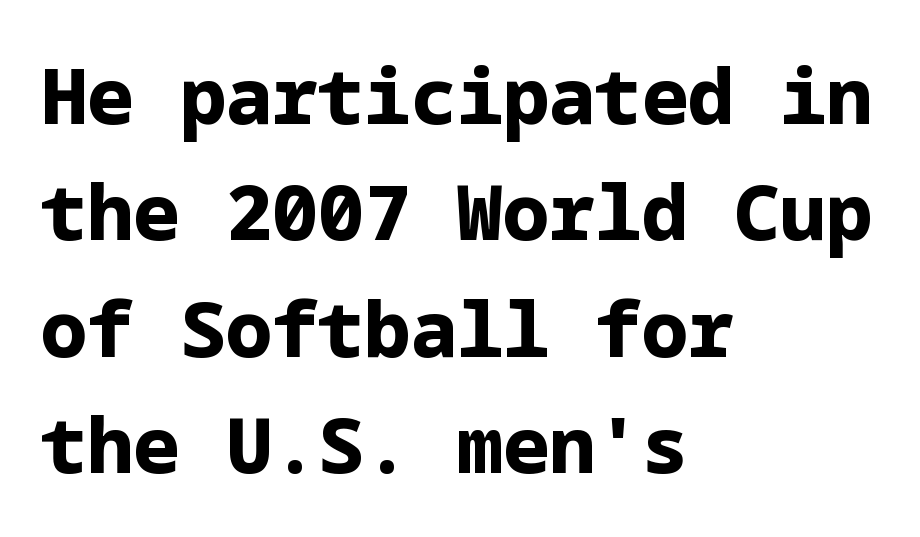
Q: Is the text bold? A: Yes.
Q: Is the text italic (slanted)? A: No, it is upright.
Q: Is the typeface a serif or a sans-serif typeface? A: Sans-serif.
Q: Is the text underlined? A: No.
Q: How is the paragraph aligned? A: Left-aligned.
Q: Is the spacing between letters normal or unusually wide? A: Normal.
Q: Is the spacing between lines tight, normal or loose? A: Normal.
Q: Width (condensed, normal, or wide)? A: Normal.
Q: Stroke contrast? A: Low.
Q: x-height? A: Medium.
